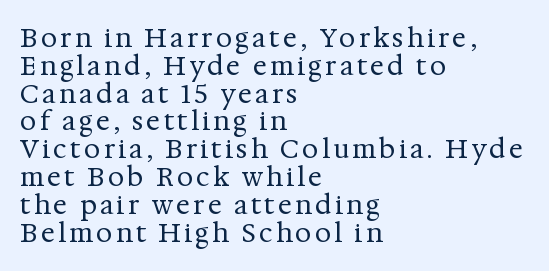
The letterforms sit at book weight or below. The passage shown is not underscored anywhere. Style check: upright. A student would call this left alignment; a typographer would say flush left, rag right. The passage shown stacks its lines with hardly any gap.
